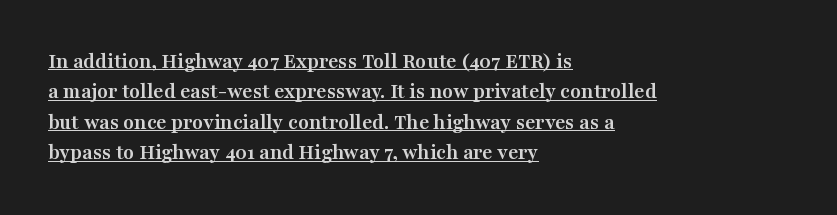
{"italic": "no", "bold": "yes", "underline": "yes", "align": "left", "line_spacing": "normal", "line_spacing_ratio": 1.38, "letter_spacing": "normal", "letter_spacing_em": 0.0, "glyph_px": 22}
